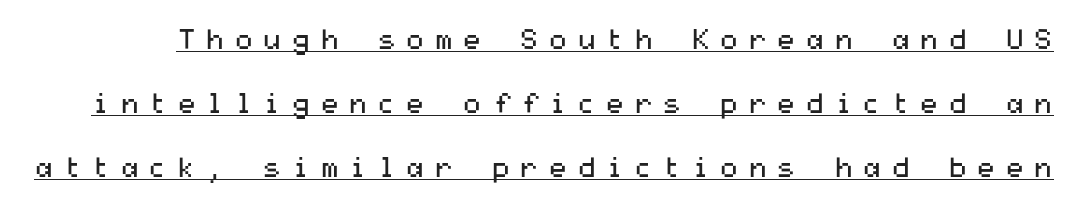
Q: Is the text bold? A: No.
Q: Is the text italic (slanted)? A: No, it is upright.
Q: Is the typeface a serif or a sans-serif typeface? A: Sans-serif.
Q: Is the text underlined? A: Yes.
Q: Is the spacing between letters normal or unusually wide? A: Unusually wide.
Q: Is the spacing between lines tight, normal or loose? A: Loose.
Q: Width (condensed, normal, or wide)? A: Wide.
Q: Stroke contrast? A: Medium.
Q: x-height? A: Medium.
